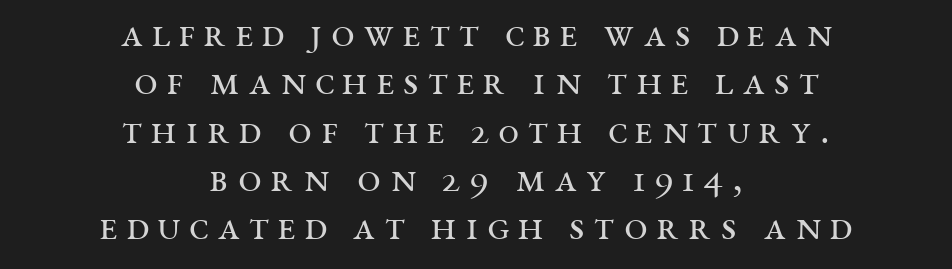
The letters look calm and open, with moderate or lighter stems. The zone under the glyphs is completely vacant. A typesetter would call this heavily tracked-out type. Each letter's strokes conclude with small projecting serifs.
